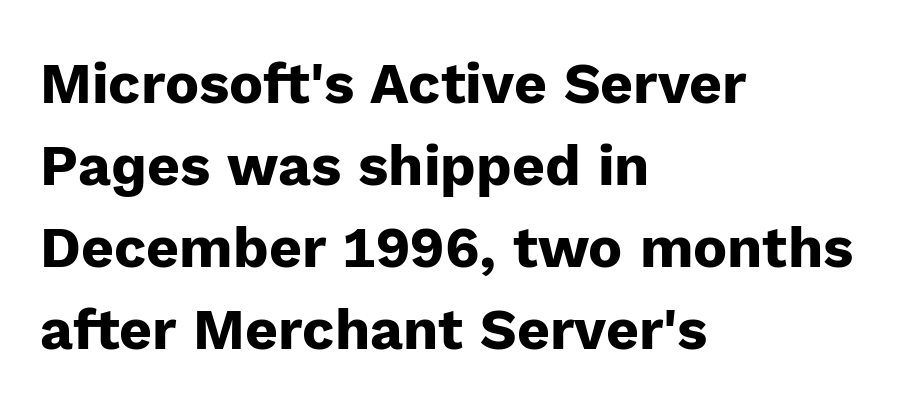
Plenty of ink on the page — the face is bold. Is there any slant? The stems are plumb. Baseline-to-baseline distance is the conventional proportion of letter height. Reading down the block, your eye returns to a fixed left position each line. I'd call this a sans setting — the letters go barefoot.
